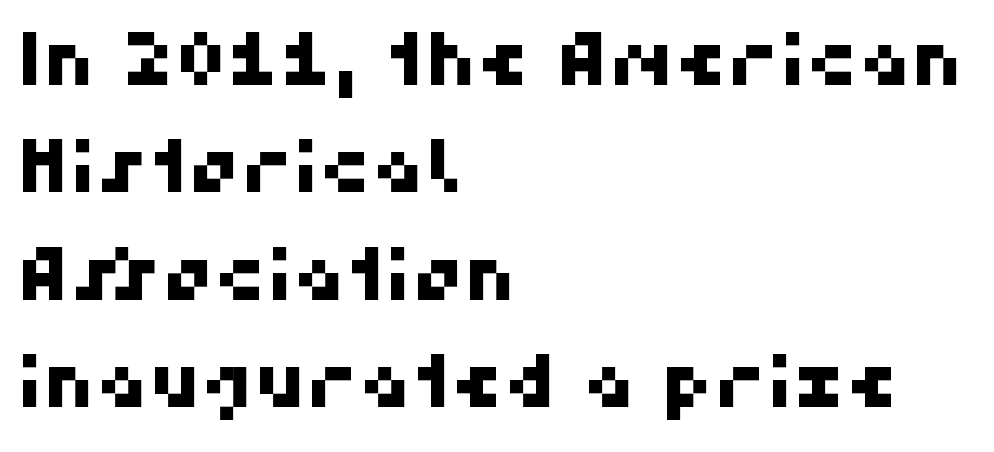
The image shows 73 px sans-serif type; set left-aligned, normal line spacing (1.47x), normal letter spacing, not underlined; high stroke contrast and a medium x-height.
